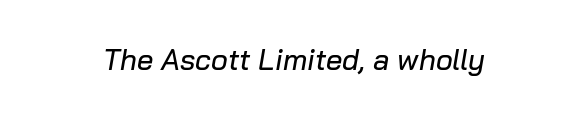
{"italic": "yes", "lean": "right", "slant_degrees": 10, "width": "normal", "stroke_contrast": "low", "x_height": "medium", "monospaced": "no", "underline": "no", "letter_spacing": "normal", "letter_spacing_em": 0.0, "glyph_px": 29}
